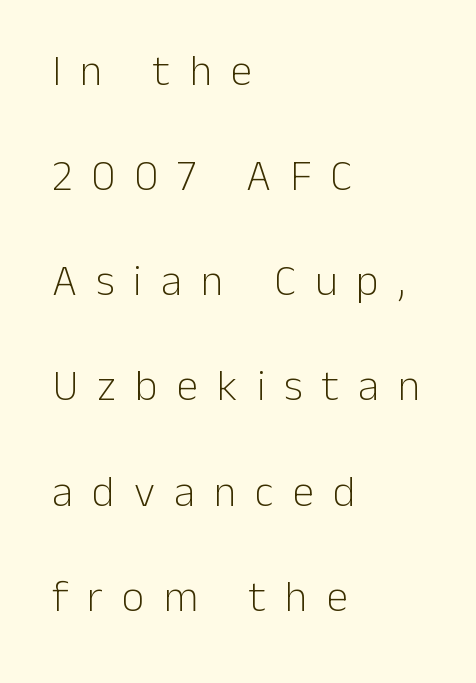
Q: Is the text bold? A: No.
Q: Is the text italic (slanted)? A: No, it is upright.
Q: Is the typeface a serif or a sans-serif typeface? A: Sans-serif.
Q: Is the text underlined? A: No.
Q: How is the paragraph aligned? A: Left-aligned.
Q: Is the spacing between letters normal or unusually wide? A: Unusually wide.
Q: Is the spacing between lines tight, normal or loose? A: Loose.
Q: Width (condensed, normal, or wide)? A: Normal.
Q: Stroke contrast? A: Low.
Q: x-height? A: Medium.
Q: Monospaced? A: No.
